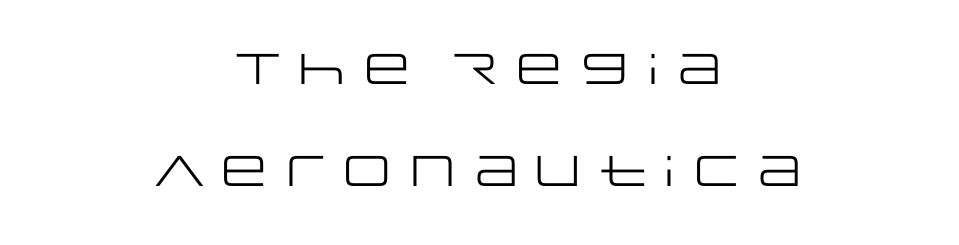
Font category for this specimen: sans-serif. The specimen omits any rule beneath the text block's lines. These lines stack symmetrically, like a column narrowing and widening about its center. Notice how the stems are strictly vertical — no italics here. Airy leading. Do the characters align in a grid? No, the font is proportional.
